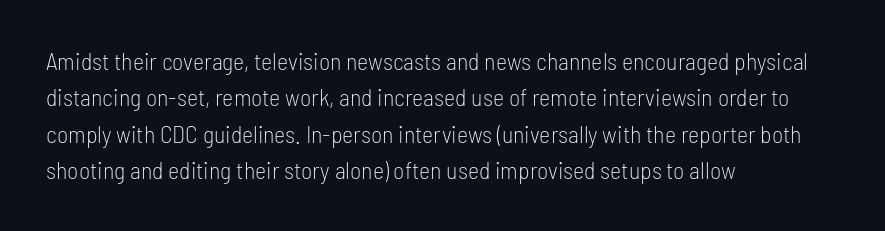
The image shows 24 px text type, upright; set left-aligned, normal line spacing (1.52x), normal letter spacing, not underlined.
